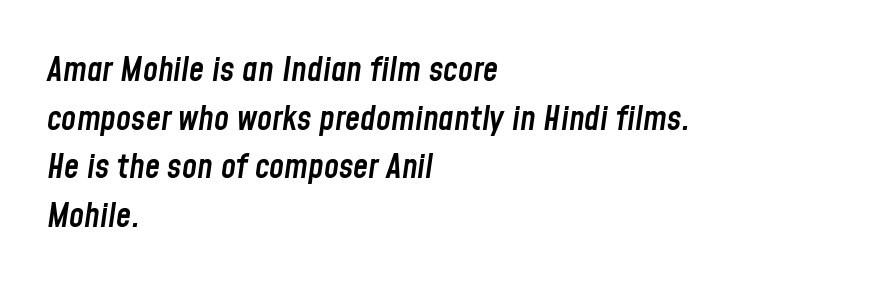
The image shows 34 px semibold, condensed type, italic (leaning right); set left-aligned, normal line spacing (1.43x), normal letter spacing, not underlined; low stroke contrast and a medium x-height.
